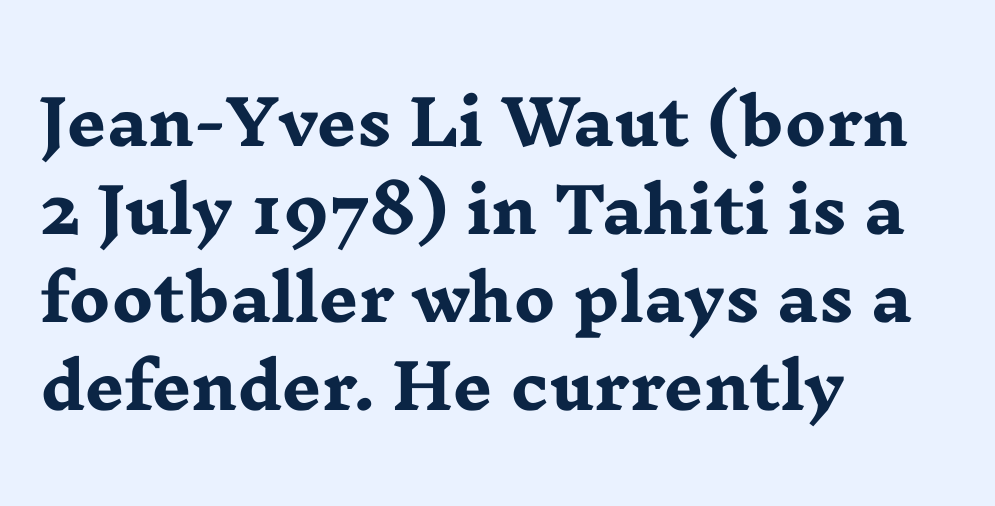
Q: Is the text bold? A: Yes.
Q: Is the text italic (slanted)? A: No, it is upright.
Q: Is the typeface a serif or a sans-serif typeface? A: Serif.
Q: Is the text underlined? A: No.
Q: How is the paragraph aligned? A: Left-aligned.
Q: Is the spacing between letters normal or unusually wide? A: Normal.
Q: Is the spacing between lines tight, normal or loose? A: Normal.
Q: Width (condensed, normal, or wide)? A: Wide.
Q: Stroke contrast? A: Low.
Q: x-height? A: Medium.
Q: Monospaced? A: No.
